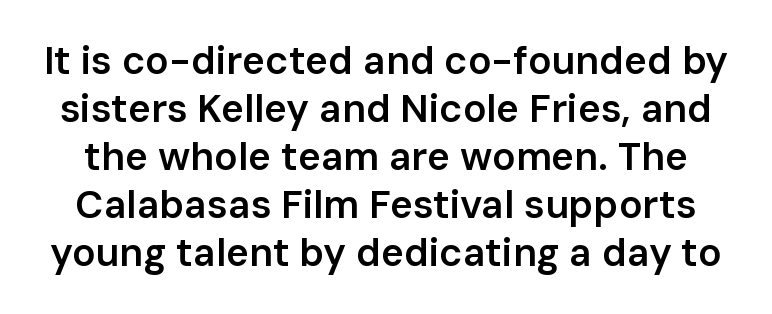
The image shows 39 px semibold sans-serif type, upright; set line spacing 1.23x, normal letter spacing, not underlined; low stroke contrast and a medium x-height.
